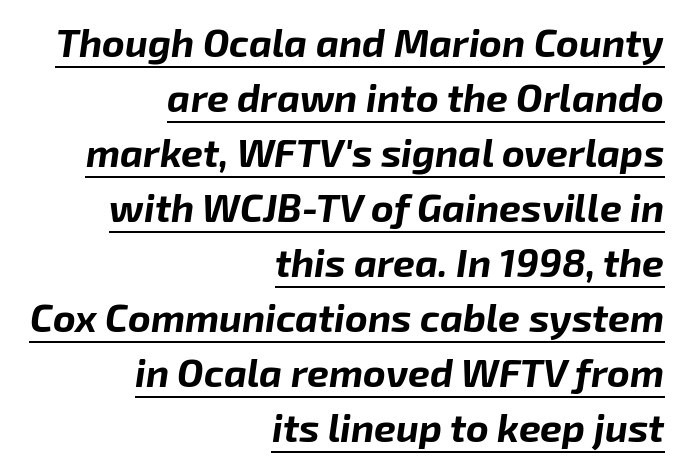
Q: Is the text bold? A: Yes.
Q: Is the text italic (slanted)? A: Yes, it leans right by about 8 degrees.
Q: Is the text underlined? A: Yes.
Q: How is the paragraph aligned? A: Right-aligned.
Q: Is the spacing between letters normal or unusually wide? A: Normal.
Q: Is the spacing between lines tight, normal or loose? A: Normal.
Q: Width (condensed, normal, or wide)? A: Normal.
Q: Stroke contrast? A: Low.
Q: x-height? A: Medium.
Q: Monospaced? A: No.
